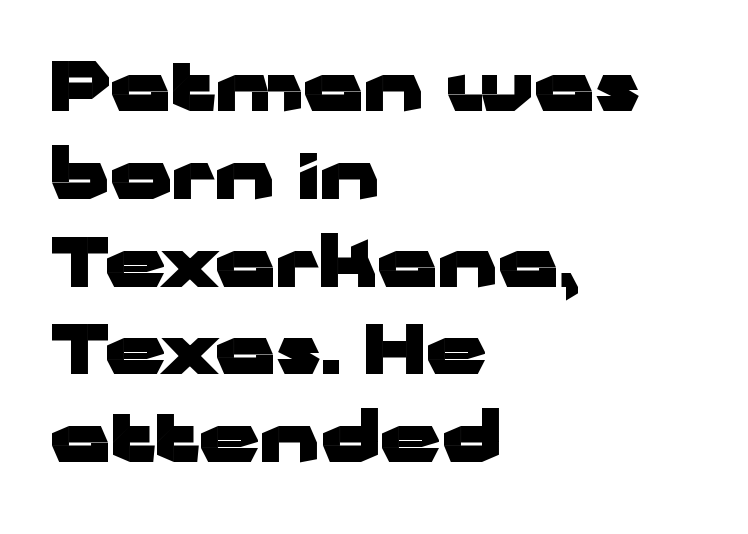
{"serif": "no", "italic": "no", "bold": "yes", "weight": "heavy", "width": "wide", "stroke_contrast": "low", "x_height": "medium", "monospaced": "no", "underline": "no", "align": "left", "line_spacing": "normal", "line_spacing_ratio": 1.31, "letter_spacing": "normal", "letter_spacing_em": 0.0, "glyph_px": 67}
